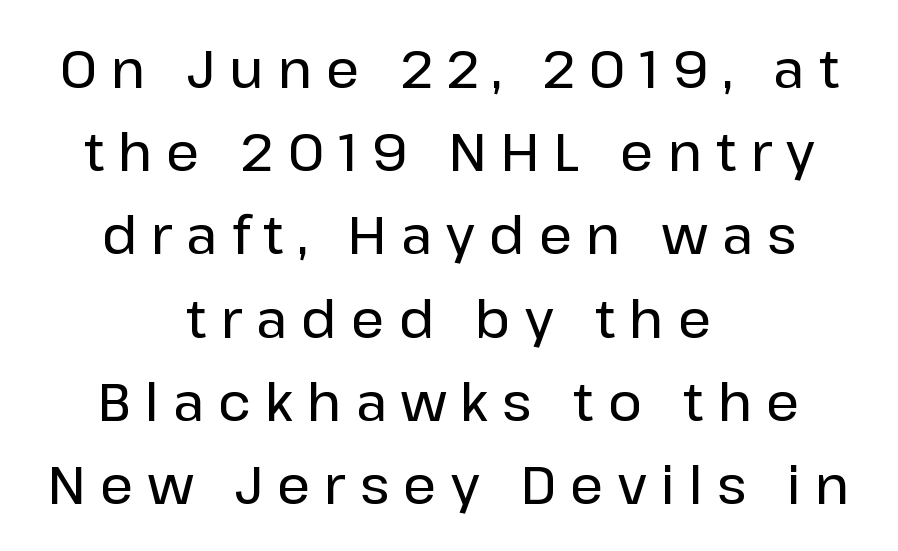
The image shows 52 px sans-serif type, upright; set centered, normal line spacing (1.6x), unusually wide letter spacing (+0.27 em), not underlined; low stroke contrast and a medium x-height.
